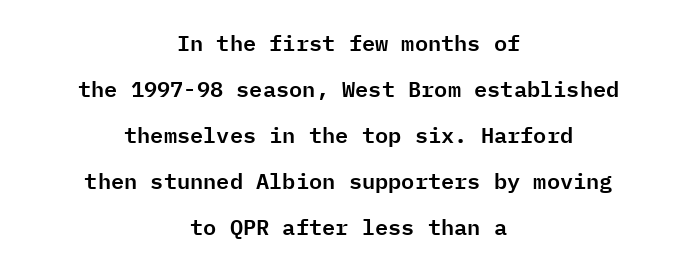
{"italic": "no", "underline": "no", "align": "center", "line_spacing": "loose", "line_spacing_ratio": 2.09, "letter_spacing": "normal", "letter_spacing_em": 0.0, "glyph_px": 22}
